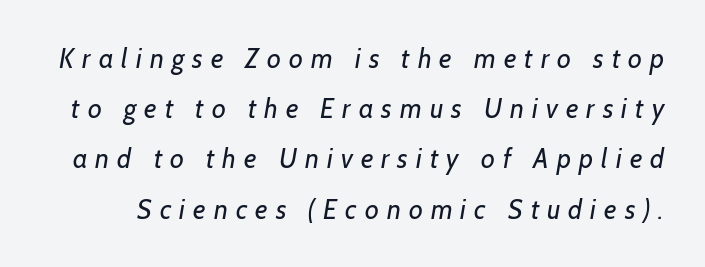
Someone cranked the tracking dial way up on this one. Anything drawn beneath the words? Only blank space. Compared with a typical body face, this is equally light or lighter still.
